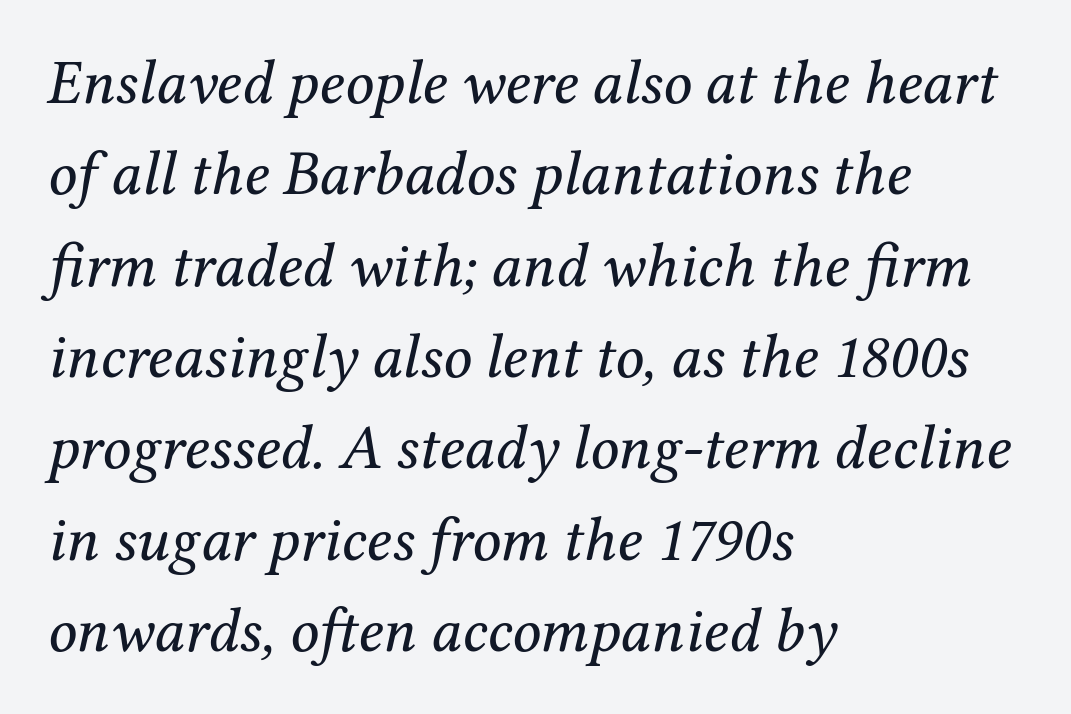
A serif font was chosen for this passage. Stroke thickness stays within the range of a standard reading face or lighter. Type without underlining. The horizontal fit of the characters is conventional and even. The face used here is proportionally spaced, like ordinary book or web type. Leading matches the norm, producing a regular column.
